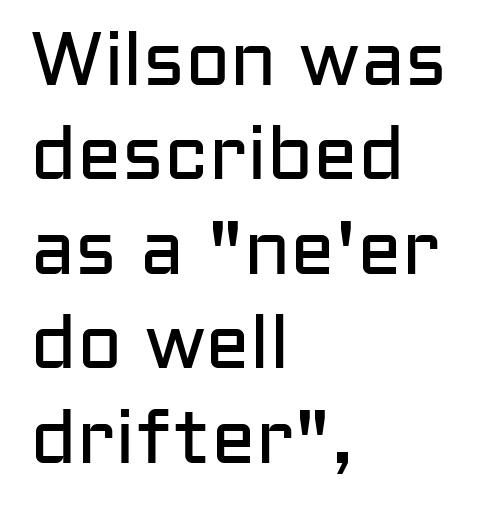
The image shows 75 px regular-weight sans-serif type, upright; set left-aligned, normal line spacing (1.26x), normal letter spacing, not underlined; low stroke contrast and a medium x-height.
